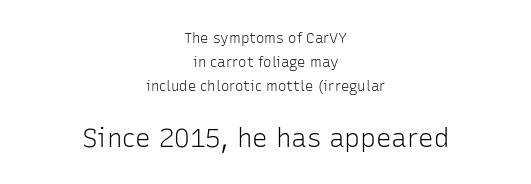
{"italic": "no", "bold": "no", "underline": "no", "align": "center", "line_spacing_ratio": 1.73, "letter_spacing": "normal", "letter_spacing_em": 0.0, "larger_block": "second", "size_ratio": 1.86, "glyph_px": 26}
